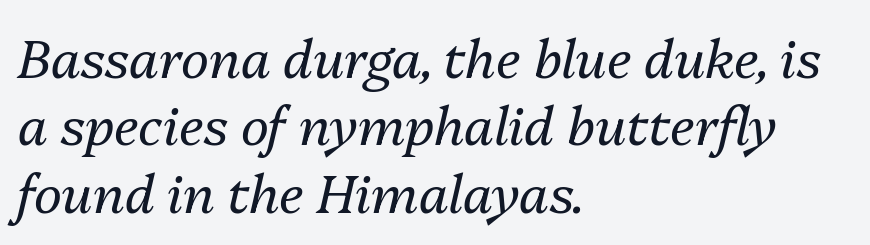
Honestly, the row spacing looks completely unremarkable. The lettering tilts uniformly, giving the passage an italic look. These glyphs show unthickened strokes, regular width or finer. Each letter keeps its own natural width here, so spacing adapts to shape. A classic flush-left, rag-right setting is used for this passage. Caption: standard tracking, unaltered.
